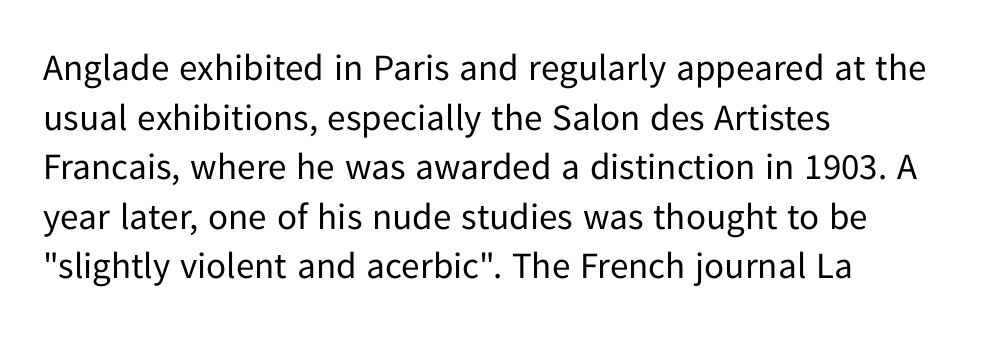
{"serif": "no", "italic": "no", "bold": "no", "weight": "regular", "width": "normal", "stroke_contrast": "low", "x_height": "medium", "monospaced": "no", "underline": "no", "align": "left", "line_spacing": "normal", "line_spacing_ratio": 1.34, "letter_spacing": "normal", "letter_spacing_em": 0.0, "glyph_px": 37}
